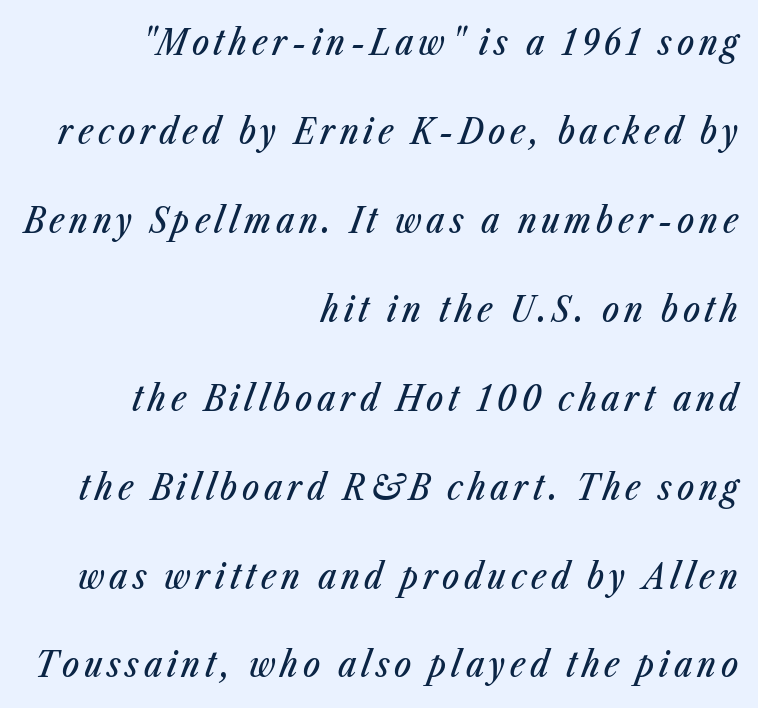
The specimen reads as italic at a glance. The passage shown stacks its lines with a broad gap. The ragged edge is on the left, which tells us the setting is flush right. The rendering uses natural spacing where letterforms have individual widths.
